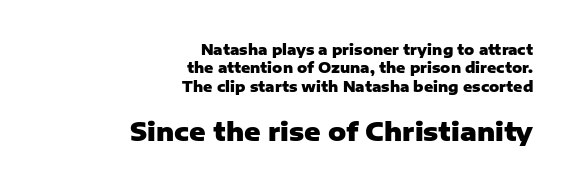
The passage shown is not underscored anywhere. The paragraph has a hard right edge and a soft left edge. Is the lower block the larger one? Yes — the lower block carries the bigger type. Regular leading.
